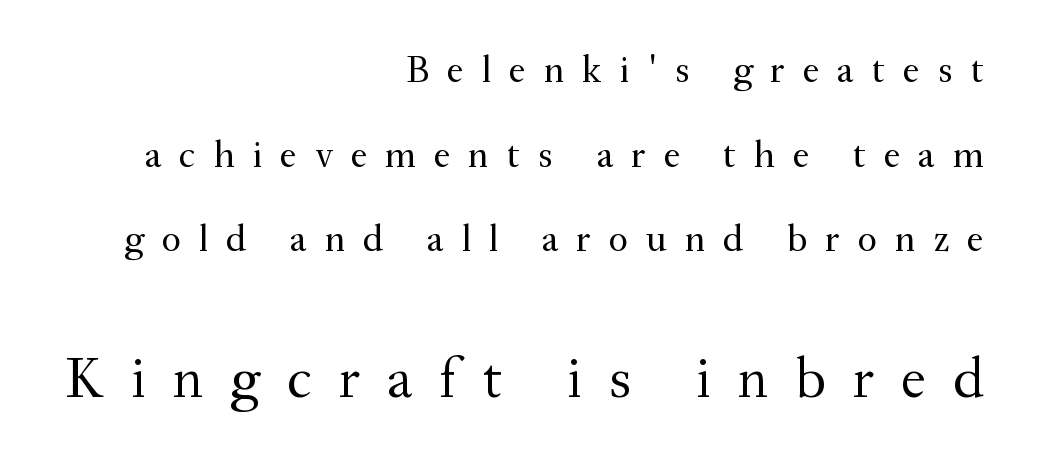
These lines are composed in type with serifs. Do the characters align in a grid? No, the font is proportional. Heft: none added — not bold. This rendering uses right alignment, leaving the left contour irregular. The string is rendered with underlining switched off.
